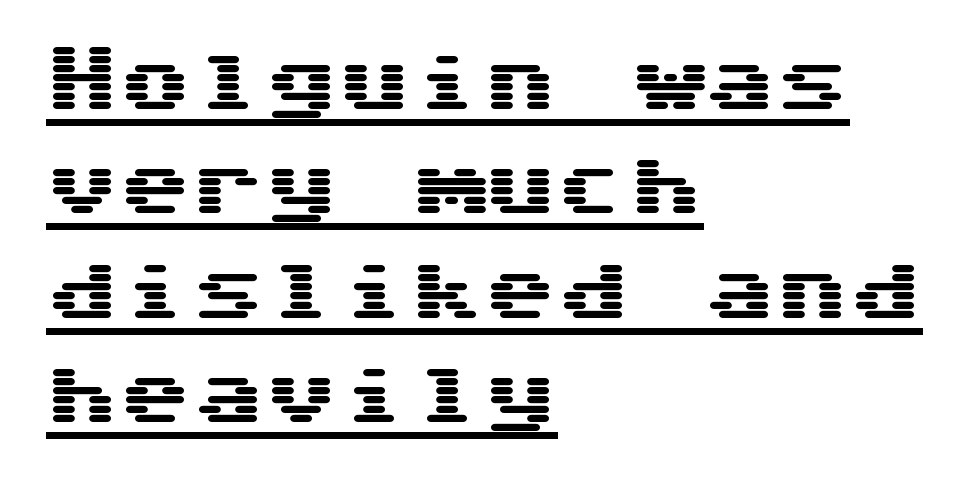
The font's upright variant was chosen for this text. The type family on display is of the sans-serif kind. This is underlined copy, the kind a proofreader might mark for attention. Leftover space on each line is placed entirely after the last word.
